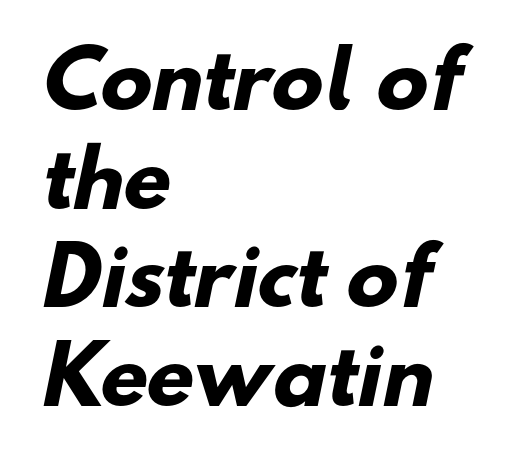
Q: Is the text bold? A: Yes.
Q: Is the typeface a serif or a sans-serif typeface? A: Sans-serif.
Q: Is the text underlined? A: No.
Q: How is the paragraph aligned? A: Left-aligned.
Q: Is the spacing between letters normal or unusually wide? A: Normal.
Q: Is the spacing between lines tight, normal or loose? A: Normal.
Q: Width (condensed, normal, or wide)? A: Normal.
Q: Stroke contrast? A: Low.
Q: x-height? A: Small.
Q: Monospaced? A: No.
